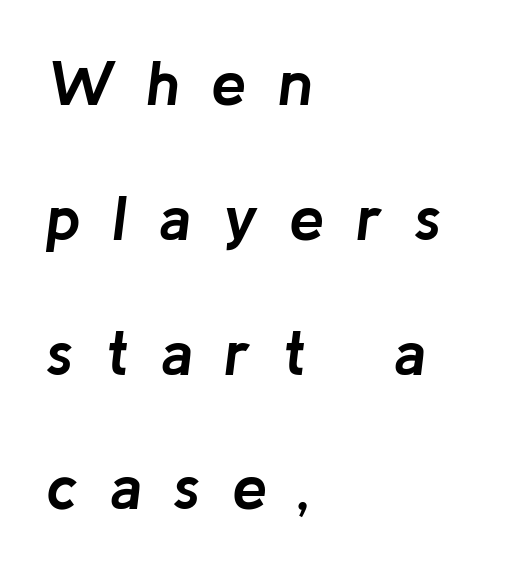
No word sits above an underline. Honestly, the rows look like they've been pulled way apart. In terms of weight, the rendering is a true, heavy bold. Line starts are locked; line ends wander. Observe the lean: these are italic letterforms.
